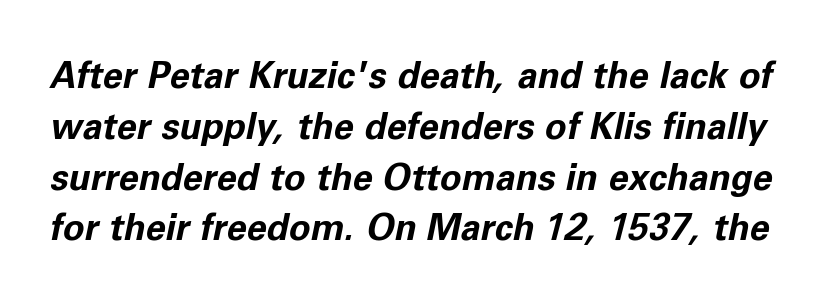
{"italic": "yes", "lean": "right", "slant_degrees": 11, "bold": "yes", "weight": "bold", "width": "normal", "stroke_contrast": "low", "x_height": "medium", "monospaced": "no", "underline": "no", "line_spacing": "normal", "line_spacing_ratio": 1.41, "letter_spacing": "normal", "letter_spacing_em": 0.0, "glyph_px": 36}
